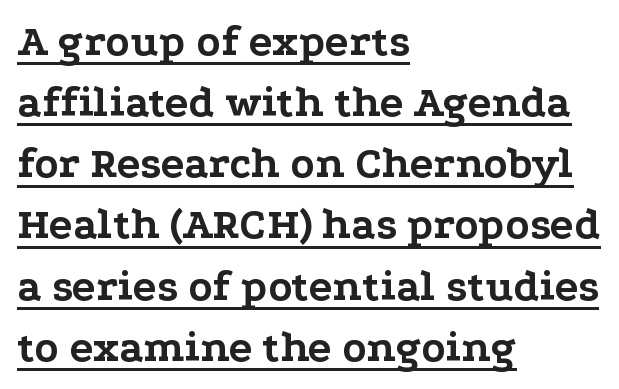
The image shows 44 px bold, wide serif type, upright; set left-aligned, normal line spacing (1.39x), normal letter spacing, underlined; low stroke contrast and a medium x-height.
